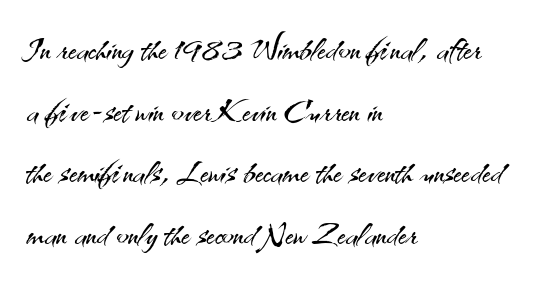
{"serif": "no", "bold": "no", "weight": "light", "width": "normal", "stroke_contrast": "medium", "x_height": "small", "monospaced": "no", "underline": "no", "align": "left", "line_spacing": "normal", "line_spacing_ratio": 1.37, "letter_spacing": "normal", "letter_spacing_em": 0.0, "glyph_px": 45}
